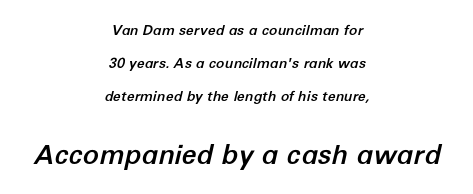
Q: Is the text italic (slanted)? A: Yes, it leans right by about 12 degrees.
Q: Is the text underlined? A: No.
Q: How is the paragraph aligned? A: Centered.
Q: Is the spacing between letters normal or unusually wide? A: Normal.
Q: Is the spacing between lines tight, normal or loose? A: Loose.
Q: Which block of text is set in a larger size, the first (top) or the second (bottom)? A: The second (bottom) one.
